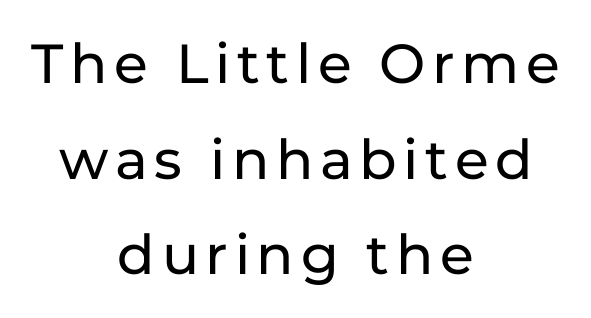
Q: Is the text italic (slanted)? A: No, it is upright.
Q: Is the typeface a serif or a sans-serif typeface? A: Sans-serif.
Q: Is the text underlined? A: No.
Q: How is the paragraph aligned? A: Centered.
Q: Width (condensed, normal, or wide)? A: Normal.
Q: Stroke contrast? A: Low.
Q: x-height? A: Medium.
Q: Monospaced? A: No.
